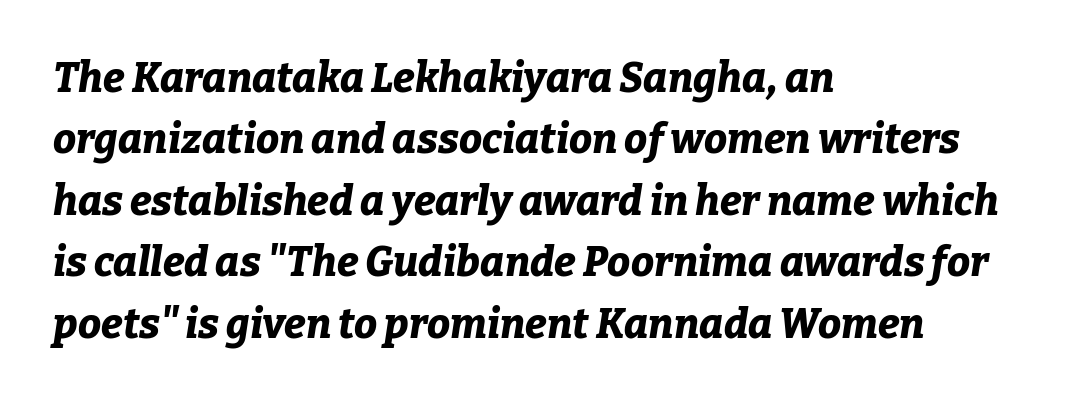
Q: Is the text bold? A: Yes.
Q: Is the text italic (slanted)? A: Yes, it leans right by about 9 degrees.
Q: Is the text underlined? A: No.
Q: How is the paragraph aligned? A: Left-aligned.
Q: Is the spacing between letters normal or unusually wide? A: Normal.
Q: Is the spacing between lines tight, normal or loose? A: Normal.
Q: Width (condensed, normal, or wide)? A: Normal.
Q: Stroke contrast? A: Low.
Q: x-height? A: Medium.
Q: Monospaced? A: No.
